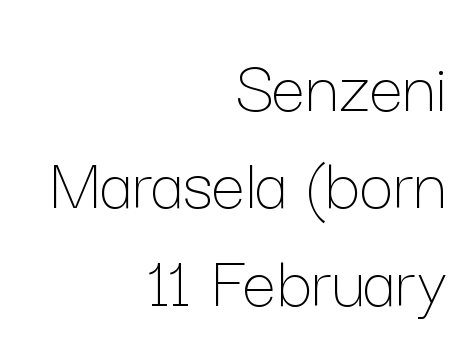
In CSS terms this would be text-align: right. Each stroke keeps to a modest, everyday thickness or less. Clear beneath every line of the passage. The rendering keeps characters at their native spacing. The typography opts for an upright posture over an oblique one. Regular leading.
